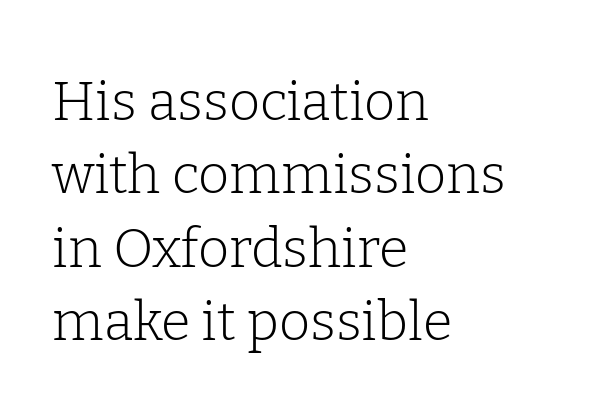
{"serif": "yes", "italic": "no", "bold": "no", "weight": "light", "width": "normal", "stroke_contrast": "low", "x_height": "medium", "monospaced": "no", "underline": "no", "align": "left", "line_spacing": "normal", "line_spacing_ratio": 1.36, "letter_spacing": "normal", "letter_spacing_em": 0.0, "glyph_px": 54}
